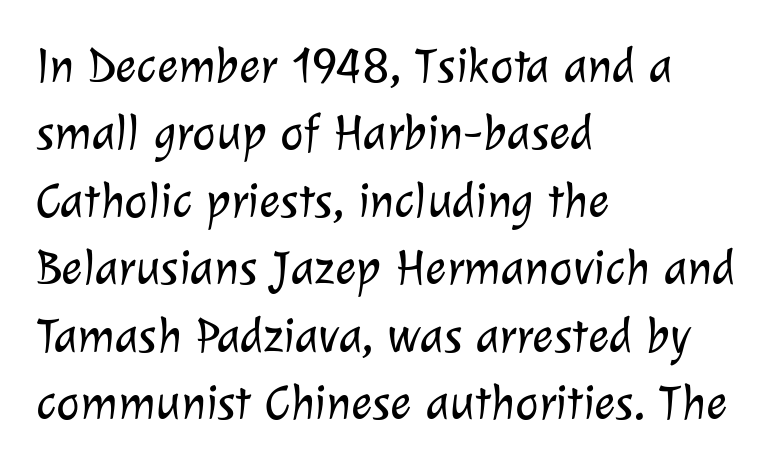
The image shows 50 px light sans-serif type; set left-aligned, normal line spacing (1.35x), normal letter spacing, not underlined; low stroke contrast and a medium x-height.
